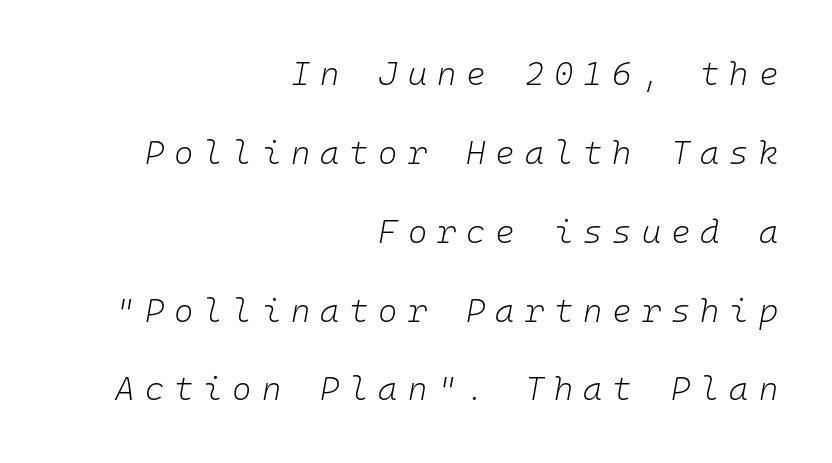
The image shows 33 px light type, italic (leaning right), monospaced; set right-aligned, loose line spacing (2.39x), unusually wide letter spacing (+0.3 em), not underlined; low stroke contrast and a medium x-height.
